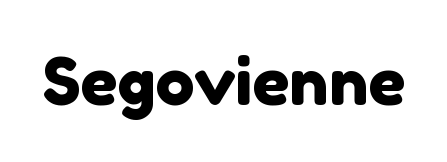
Q: Is the typeface a serif or a sans-serif typeface? A: Sans-serif.
Q: Is the text underlined? A: No.
Q: Is the spacing between letters normal or unusually wide? A: Normal.
Q: Width (condensed, normal, or wide)? A: Normal.
Q: Stroke contrast? A: Low.
Q: x-height? A: Medium.
Q: Monospaced? A: No.
